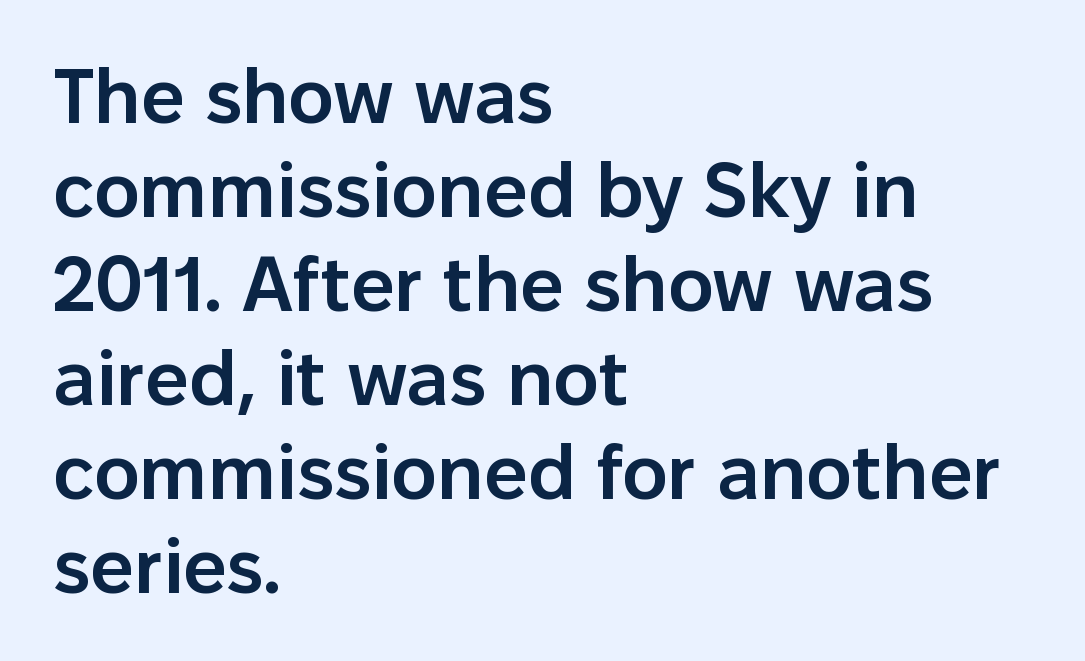
The image shows 77 px semibold sans-serif type, upright; set left-aligned, line spacing 1.22x, normal letter spacing, not underlined; low stroke contrast and a medium x-height.
